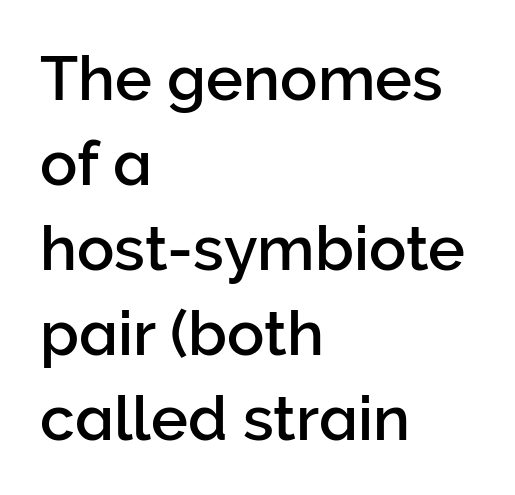
The image shows 62 px sans-serif type, upright; set left-aligned, normal line spacing (1.37x), normal letter spacing, not underlined; low stroke contrast and a medium x-height.
